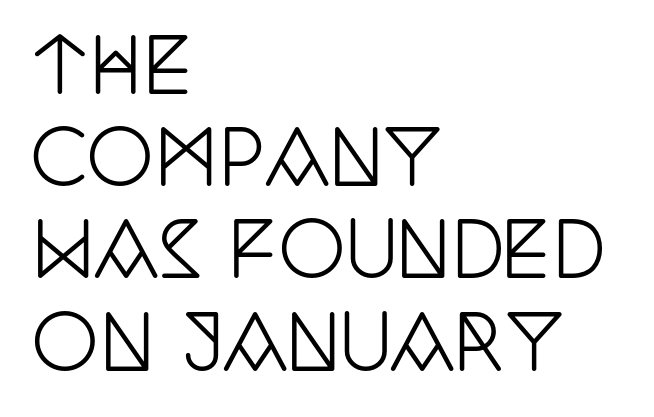
{"serif": "yes", "italic": "no", "width": "condensed", "stroke_contrast": "low", "x_height": "large", "monospaced": "no", "underline": "no", "align": "left", "line_spacing_ratio": 1.23, "letter_spacing": "normal", "letter_spacing_em": 0.0, "glyph_px": 75}
